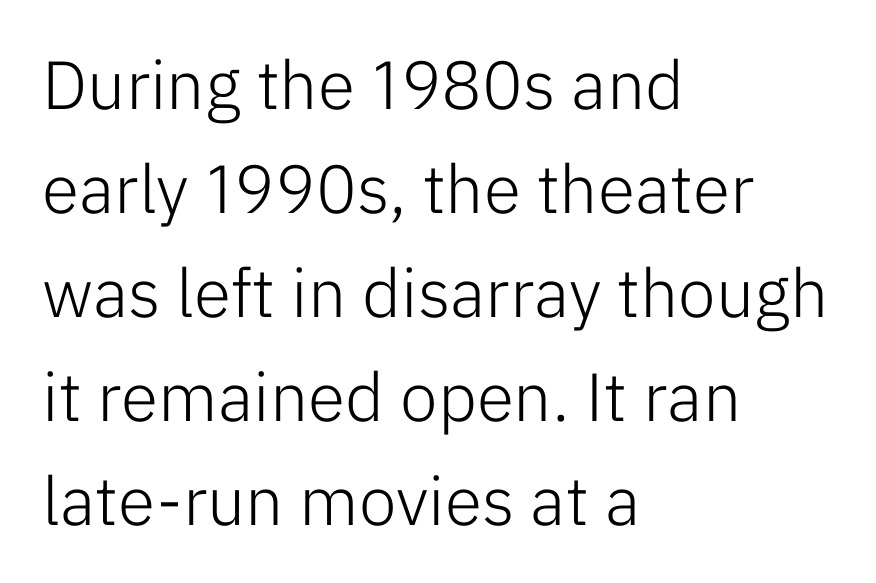
The letters sit at their default tracking, neither squeezed nor spread. A sans-serif font was chosen for this passage. Caption: face not bold, strokes unweighted. The face used here is proportionally spaced, like ordinary book or web type.
